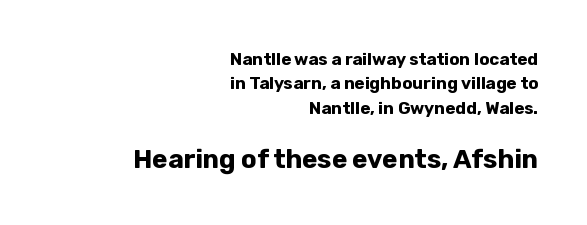
Here the second block reads like a headline and the first like body copy. The baseline area is clear. The leading is moderate, giving the passage an even texture. Line endings align vertically; line beginnings do not. Heft: maximum for text — a bold.
